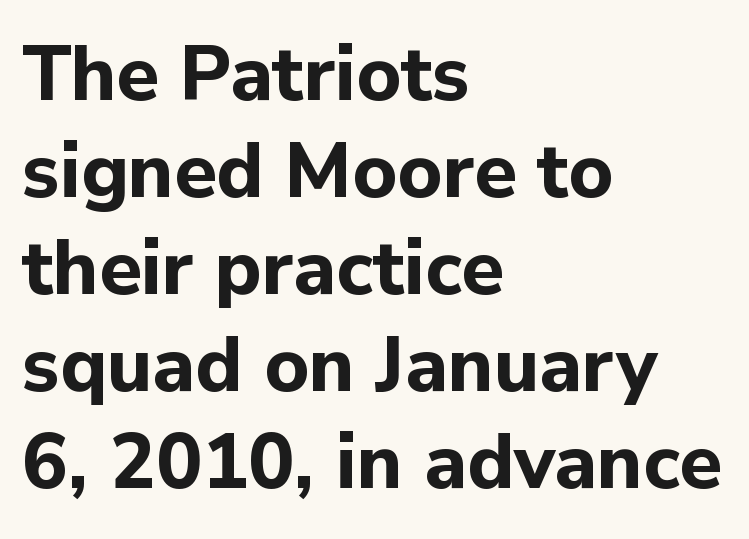
These lines sit exactly where default settings would place them. These lines keep a tight, regular rhythm from letter to letter. Caption: multi-line text, flush left, ragged right. Bold? Absolutely — the strokes are thick and heavy.
